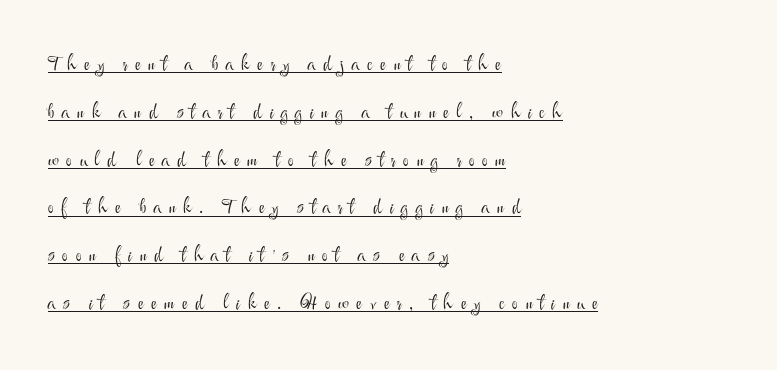
Q: Is the text bold? A: No.
Q: Is the text underlined? A: Yes.
Q: How is the paragraph aligned? A: Left-aligned.
Q: Is the spacing between letters normal or unusually wide? A: Unusually wide.
Q: Is the spacing between lines tight, normal or loose? A: Loose.
